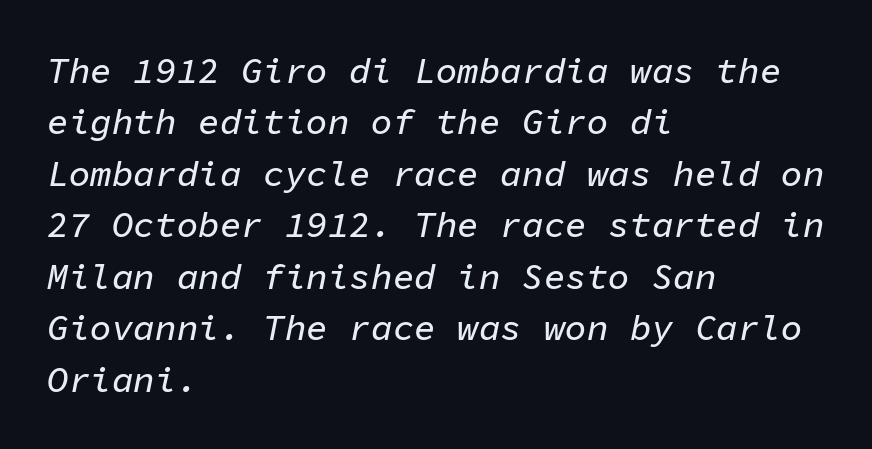
Q: Is the text italic (slanted)? A: Yes, it leans right by about 11 degrees.
Q: Is the text underlined? A: No.
Q: How is the paragraph aligned? A: Left-aligned.
Q: Is the spacing between letters normal or unusually wide? A: Normal.
Q: Is the spacing between lines tight, normal or loose? A: Normal.
Q: Width (condensed, normal, or wide)? A: Normal.
Q: Stroke contrast? A: Low.
Q: x-height? A: Medium.
Q: Monospaced? A: Yes.
